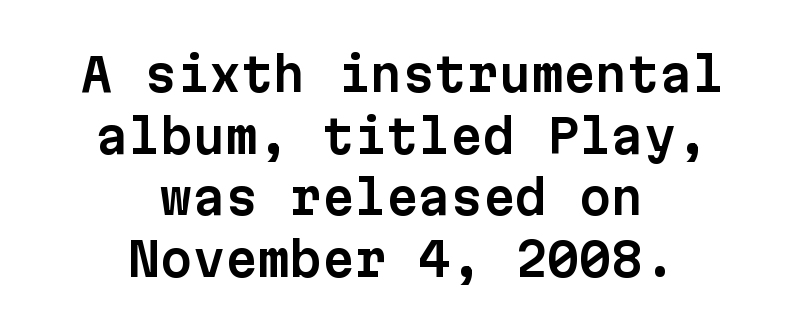
The image shows 46 px sans-serif type, upright, monospaced; set centered, normal line spacing (1.34x), normal letter spacing, not underlined; low stroke contrast and a medium x-height.
